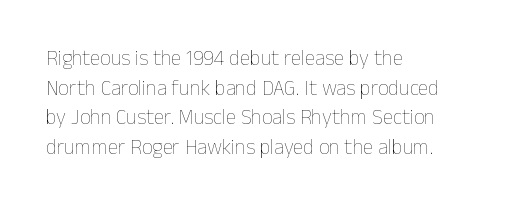
{"italic": "no", "bold": "no", "underline": "no", "align": "left", "line_spacing": "normal", "line_spacing_ratio": 1.41, "letter_spacing": "normal", "letter_spacing_em": 0.0, "glyph_px": 21}
